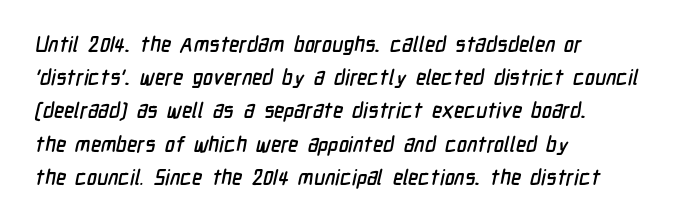
Q: Is the text underlined? A: No.
Q: How is the paragraph aligned? A: Left-aligned.
Q: Is the spacing between letters normal or unusually wide? A: Normal.
Q: Is the spacing between lines tight, normal or loose? A: Normal.
